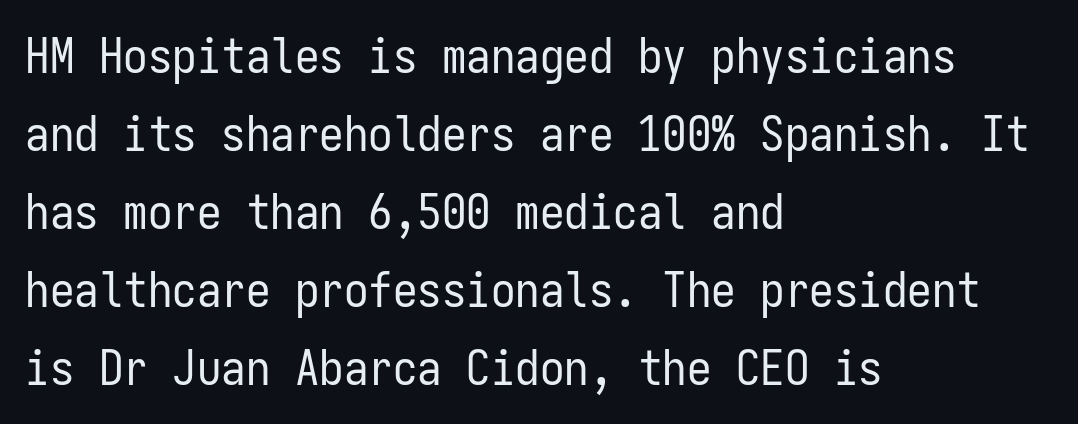
Q: Is the text bold? A: No.
Q: Is the text italic (slanted)? A: No, it is upright.
Q: Is the typeface a serif or a sans-serif typeface? A: Sans-serif.
Q: Is the text underlined? A: No.
Q: How is the paragraph aligned? A: Left-aligned.
Q: Is the spacing between letters normal or unusually wide? A: Normal.
Q: Is the spacing between lines tight, normal or loose? A: Normal.
Q: Width (condensed, normal, or wide)? A: Condensed.
Q: Stroke contrast? A: Low.
Q: x-height? A: Medium.
Q: Monospaced? A: Yes.
